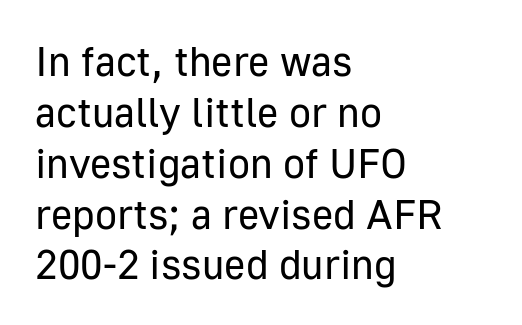
{"serif": "no", "italic": "no", "bold": "no", "weight": "regular", "width": "normal", "stroke_contrast": "low", "x_height": "medium", "monospaced": "no", "underline": "no", "align": "left", "line_spacing_ratio": 1.24, "letter_spacing": "normal", "letter_spacing_em": 0.0, "glyph_px": 41}
